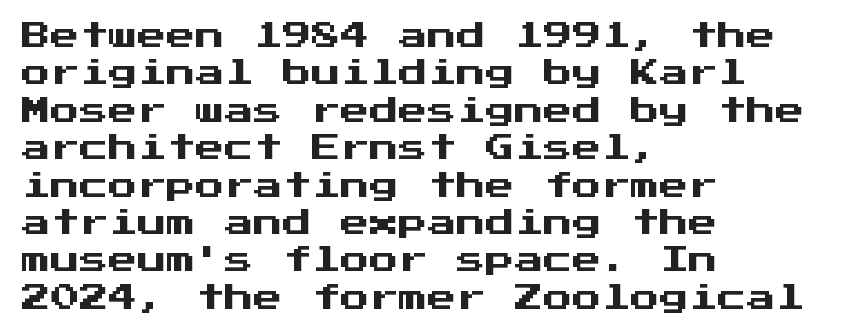
The image shows 29 px sans-serif type, upright, monospaced; set left-aligned, normal line spacing (1.29x), normal letter spacing, not underlined; medium stroke contrast and a medium x-height.
